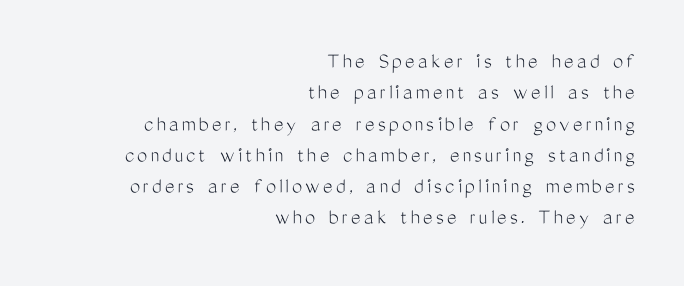
Q: Is the text bold? A: No.
Q: Is the text italic (slanted)? A: No, it is upright.
Q: Is the text underlined? A: No.
Q: How is the paragraph aligned? A: Right-aligned.
Q: Is the spacing between lines tight, normal or loose? A: Normal.
